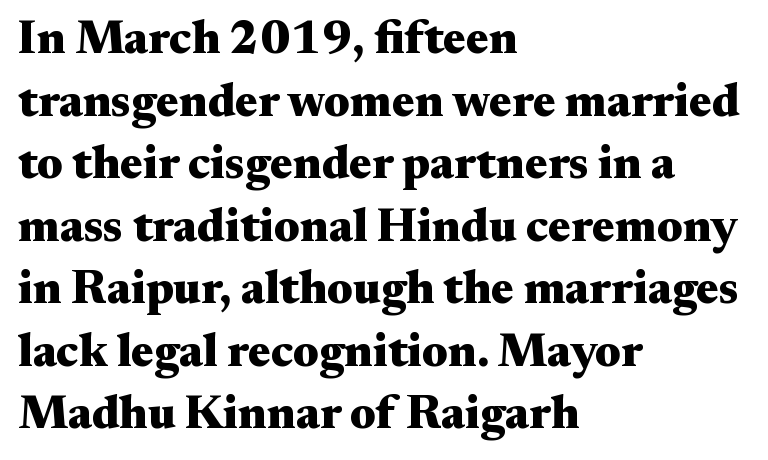
Q: Is the text bold? A: Yes.
Q: Is the text italic (slanted)? A: No, it is upright.
Q: Is the typeface a serif or a sans-serif typeface? A: Serif.
Q: Is the text underlined? A: No.
Q: How is the paragraph aligned? A: Left-aligned.
Q: Is the spacing between letters normal or unusually wide? A: Normal.
Q: Is the spacing between lines tight, normal or loose? A: Normal.
Q: Width (condensed, normal, or wide)? A: Wide.
Q: Stroke contrast? A: Medium.
Q: x-height? A: Small.
Q: Monospaced? A: No.
